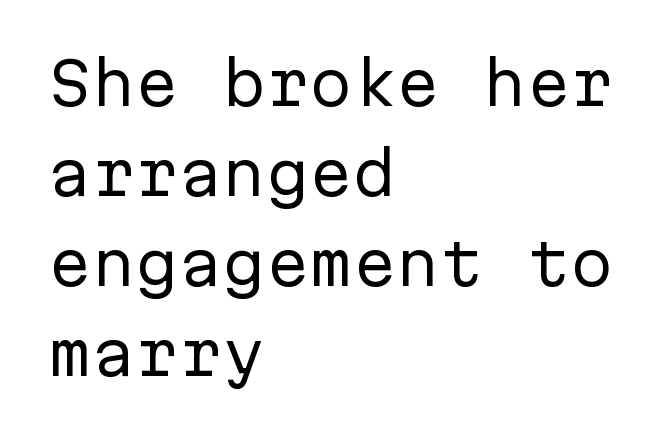
Glyph-to-glyph distance matches everyday printed text. The letters carry no serifs — their stems end cleanly without finishing strokes. The specimen omits any rule beneath the text block's lines. The cut favours lightness, reaching ordinary text weight at its darkest. It's the straight-up-and-down kind of type. The paragraph shown leans on its left margin.
